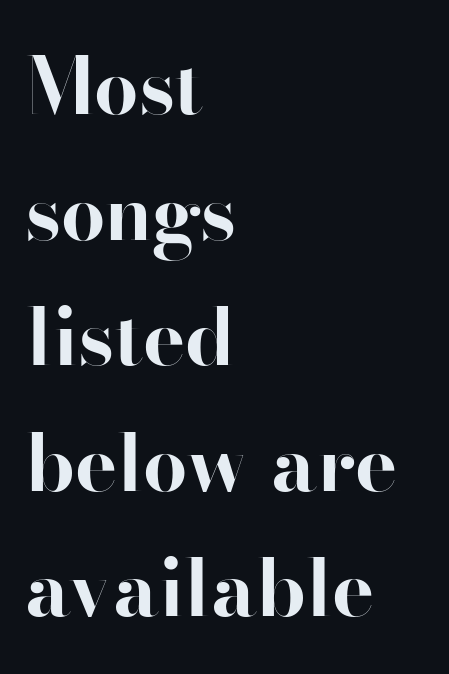
{"serif": "yes", "italic": "no", "bold": "yes", "weight": "bold", "width": "normal", "stroke_contrast": "high", "x_height": "small", "monospaced": "no", "underline": "no", "align": "left", "line_spacing": "normal", "line_spacing_ratio": 1.59, "letter_spacing": "normal", "letter_spacing_em": 0.0, "glyph_px": 79}
